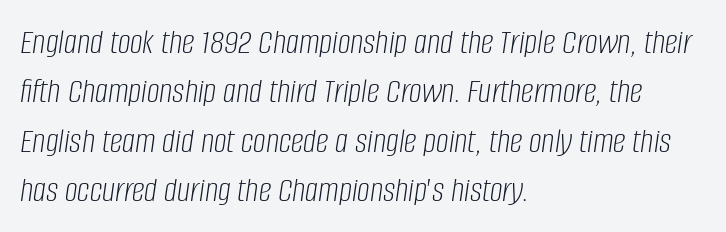
The image shows 36 px light, condensed type, italic (leaning right); set left-aligned, normal line spacing (1.37x), normal letter spacing, not underlined; low stroke contrast and a large x-height.
